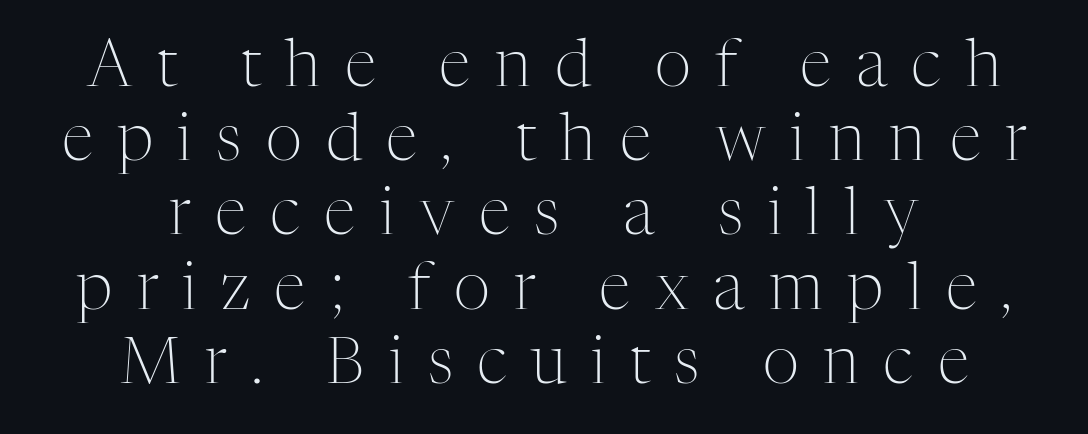
Q: Is the text bold? A: No.
Q: Is the text italic (slanted)? A: No, it is upright.
Q: Is the typeface a serif or a sans-serif typeface? A: Serif.
Q: Is the text underlined? A: No.
Q: How is the paragraph aligned? A: Centered.
Q: Is the spacing between letters normal or unusually wide? A: Unusually wide.
Q: Width (condensed, normal, or wide)? A: Normal.
Q: Stroke contrast? A: Medium.
Q: x-height? A: Medium.
Q: Monospaced? A: No.
